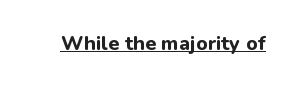
Weight: bold. Is the letter spacing exaggerated? No — it looks like the ordinary default. In designer terms, the underline attribute is active on this setting. A roman cut, with each character standing at attention.
